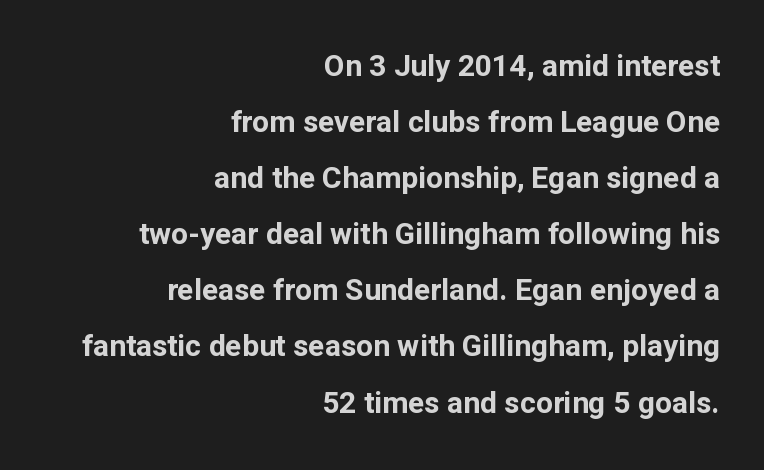
You could not count columns in this text — the font is proportionally spaced. Decoration check: the copy has no underline. To sum up the face: it is a sans, with no serifs. Strokes here are thick enough to call this a true bold. Italic: no, the glyphs are upright roman.
